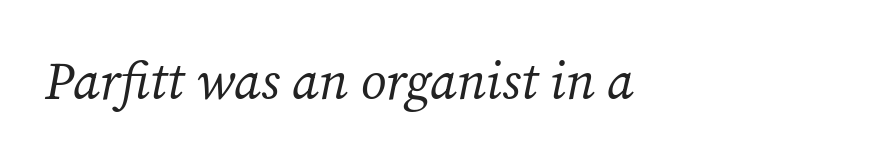
Q: Is the text bold? A: No.
Q: Is the text italic (slanted)? A: Yes, it leans right by about 12 degrees.
Q: Is the typeface a serif or a sans-serif typeface? A: Serif.
Q: Is the text underlined? A: No.
Q: Is the spacing between letters normal or unusually wide? A: Normal.
Q: Width (condensed, normal, or wide)? A: Normal.
Q: Stroke contrast? A: Medium.
Q: x-height? A: Medium.
Q: Monospaced? A: No.
